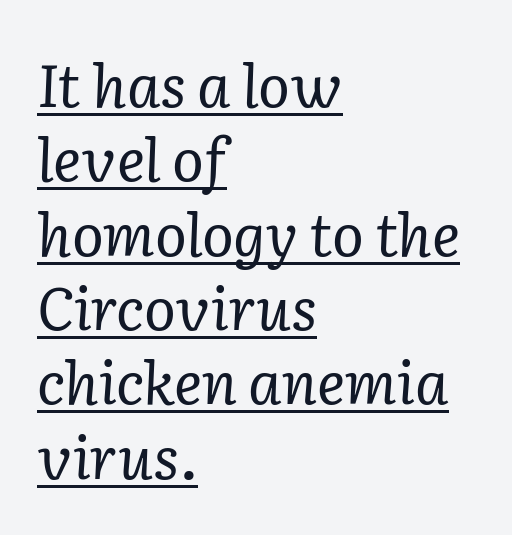
The image shows 59 px regular-weight serif type, italic (leaning right); set left-aligned, normal line spacing (1.26x), normal letter spacing, underlined; low stroke contrast and a medium x-height.
